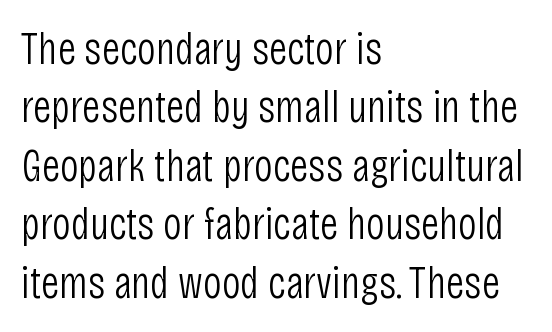
Q: Is the text bold? A: No.
Q: Is the text italic (slanted)? A: No, it is upright.
Q: Is the typeface a serif or a sans-serif typeface? A: Sans-serif.
Q: Is the text underlined? A: No.
Q: How is the paragraph aligned? A: Left-aligned.
Q: Is the spacing between letters normal or unusually wide? A: Normal.
Q: Is the spacing between lines tight, normal or loose? A: Normal.
Q: Width (condensed, normal, or wide)? A: Condensed.
Q: Stroke contrast? A: Low.
Q: x-height? A: Large.
Q: Monospaced? A: No.
